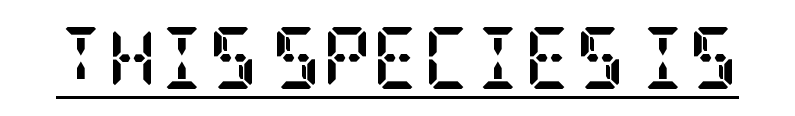
The image shows 62 px semibold, condensed serif type, upright; set normal letter spacing, underlined; low stroke contrast and a large x-height.
